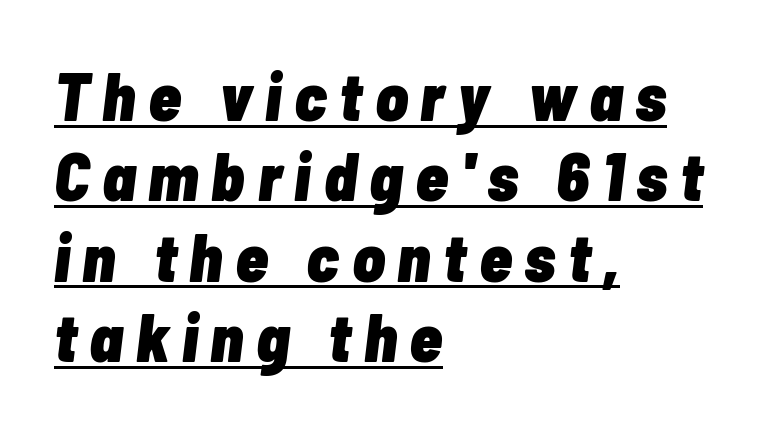
The letters advance in unequal steps, a hallmark of proportional type. Bold? Absolutely — the strokes are thick and heavy. The passage is arranged the way most books set body copy — flush left. The face used here appears with an underline applied. The whole block is typeset with a tilt.
